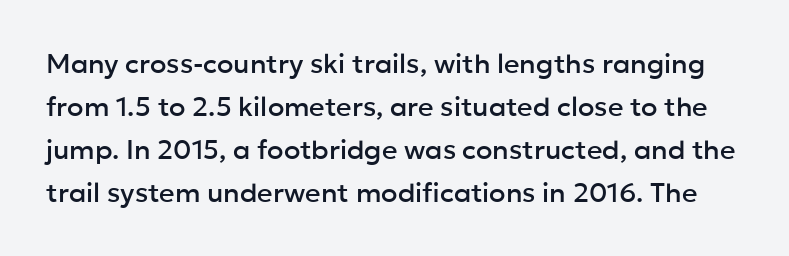
The image shows 27 px text type, upright; set normal line spacing (1.59x), normal letter spacing, not underlined.
